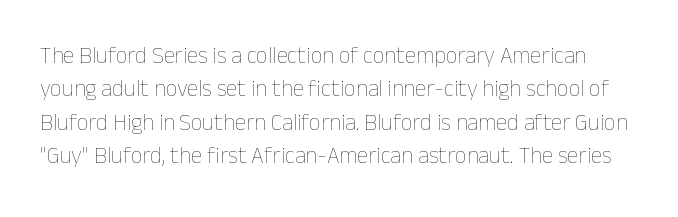
Q: Is the text bold? A: No.
Q: Is the text italic (slanted)? A: No, it is upright.
Q: Is the text underlined? A: No.
Q: Is the spacing between letters normal or unusually wide? A: Normal.
Q: Is the spacing between lines tight, normal or loose? A: Normal.
